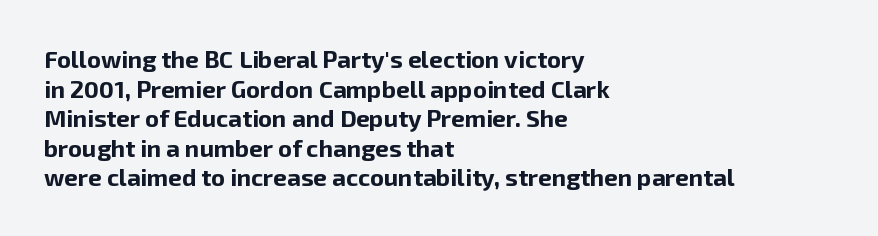
{"italic": "no", "bold": "yes", "underline": "no", "align": "left", "line_spacing_ratio": 1.23, "letter_spacing": "normal", "letter_spacing_em": 0.0, "glyph_px": 24}
